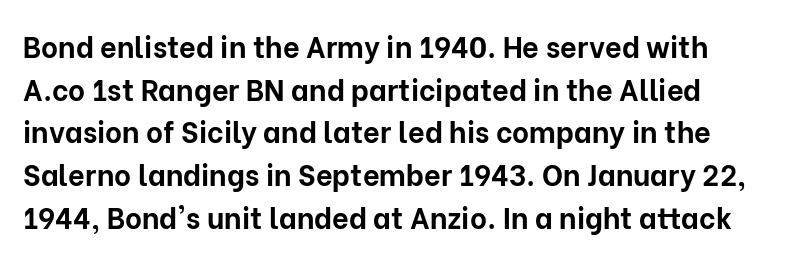
{"serif": "no", "italic": "no", "bold": "yes", "weight": "bold", "width": "normal", "stroke_contrast": "low", "x_height": "medium", "monospaced": "no", "underline": "no", "align": "left", "line_spacing": "normal", "line_spacing_ratio": 1.47, "letter_spacing": "normal", "letter_spacing_em": 0.0, "glyph_px": 29}
